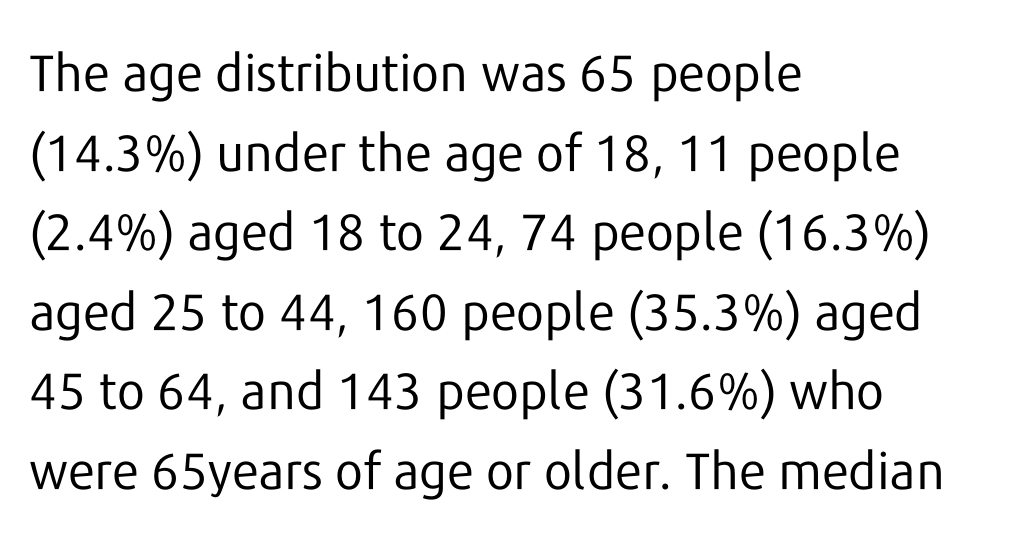
The image shows 51 px regular-weight sans-serif type, upright; set left-aligned, normal line spacing (1.56x), normal letter spacing, not underlined; low stroke contrast and a medium x-height.
